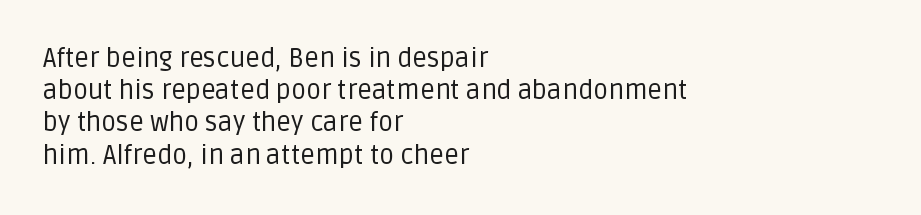
No letter is thick-stroked: the sample isn't bold. The lettering stays uniformly vertical, giving the passage a roman look. This sample uses plain, unmodified letter spacing. These lines stack with their left ends in a neat column. The gap between lines stays unmarked.
